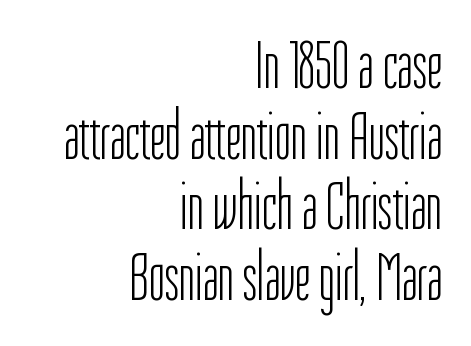
The image shows 68 px light, condensed sans-serif type, upright; set right-aligned, tight line spacing (1.04x), normal letter spacing, not underlined; low stroke contrast and a medium x-height.
